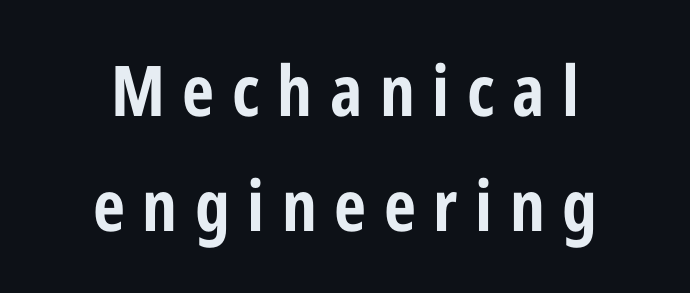
The font's upright variant was chosen for this text. Tracking value appears strongly positive — letters spread wide. Pretty heavy lettering here — definitely bold. How would I describe the line gaps? Plain and ordinary.
